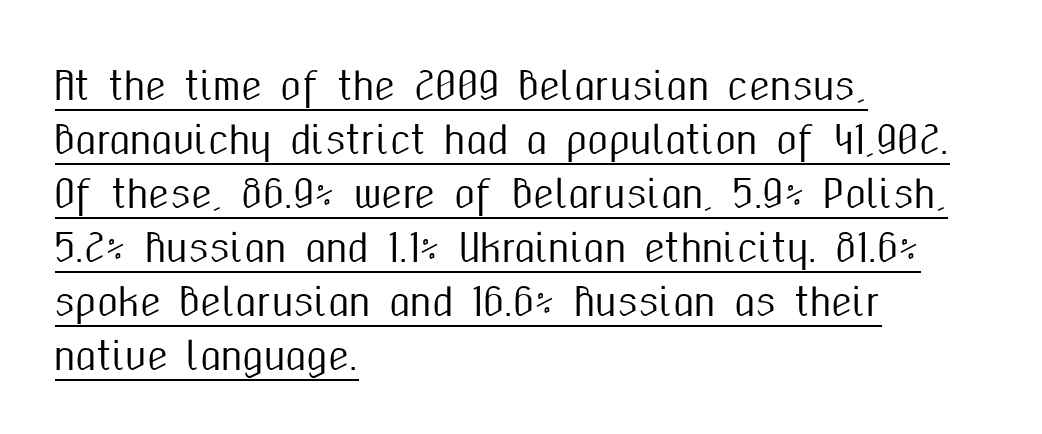
{"serif": "no", "italic": "no", "width": "condensed", "stroke_contrast": "medium", "x_height": "medium", "monospaced": "no", "underline": "yes", "align": "left", "line_spacing": "normal", "line_spacing_ratio": 1.42, "letter_spacing": "normal", "letter_spacing_em": 0.0, "glyph_px": 38}
